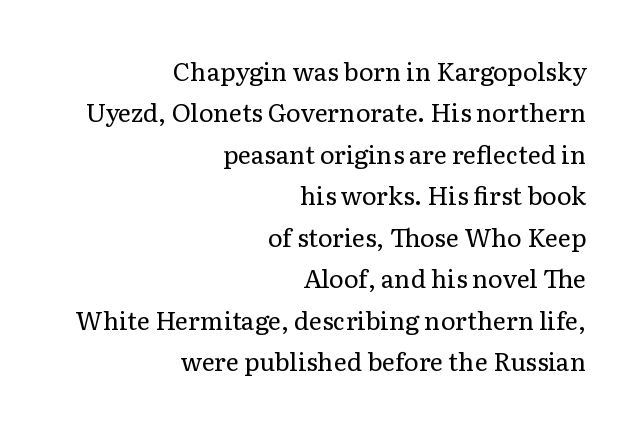
The image shows 25 px text type, upright; set right-aligned, normal line spacing (1.66x), normal letter spacing, not underlined.
